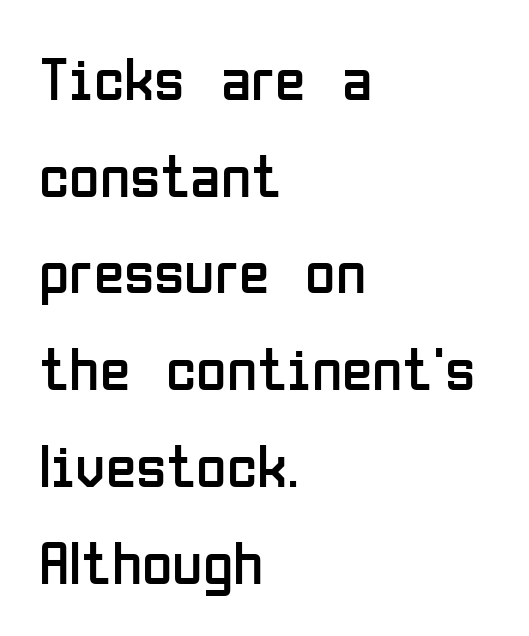
The image shows 62 px regular-weight, condensed sans-serif type, upright; set left-aligned, normal line spacing (1.56x), normal letter spacing, not underlined; low stroke contrast and a medium x-height.
